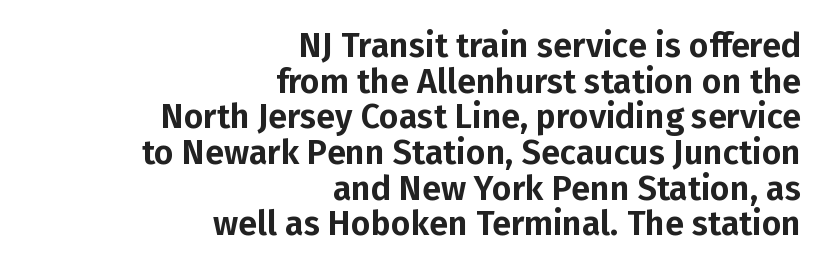
The image shows 34 px sans-serif type, upright; set right-aligned, tight line spacing (1.05x), normal letter spacing, not underlined; low stroke contrast and a medium x-height.
